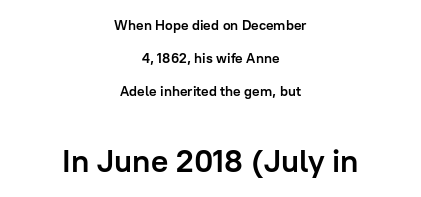
The image shows 32 px semibold sans-serif type, upright; set centered, loose line spacing (2.37x), normal letter spacing, not underlined; the second (bottom) block is 2.29x larger; low stroke contrast and a medium x-height.
